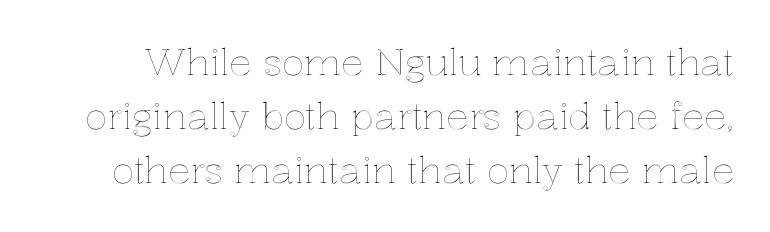
A typesetter would call this proportional, since set widths differ per character. Each word holds together tightly as a unit, with standard inter-letter gaps. Only glyphs here, with clear space below each row. Quick note: not italic, upright.
